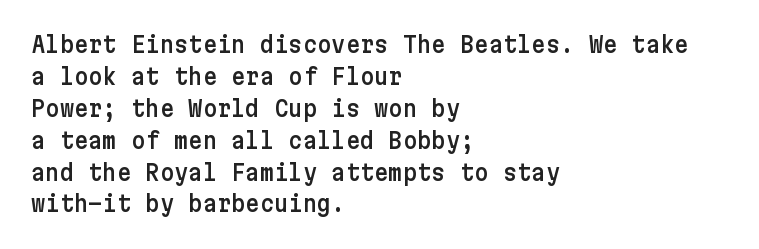
Q: Is the text italic (slanted)? A: No, it is upright.
Q: Is the text underlined? A: No.
Q: How is the paragraph aligned? A: Left-aligned.
Q: Is the spacing between letters normal or unusually wide? A: Normal.
Q: Is the spacing between lines tight, normal or loose? A: Normal.
